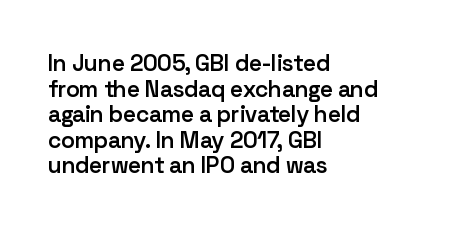
Q: Is the text bold? A: Semi-bold.
Q: Is the text italic (slanted)? A: No, it is upright.
Q: Is the text underlined? A: No.
Q: How is the paragraph aligned? A: Left-aligned.
Q: Is the spacing between letters normal or unusually wide? A: Normal.
Q: Is the spacing between lines tight, normal or loose? A: Tight.
